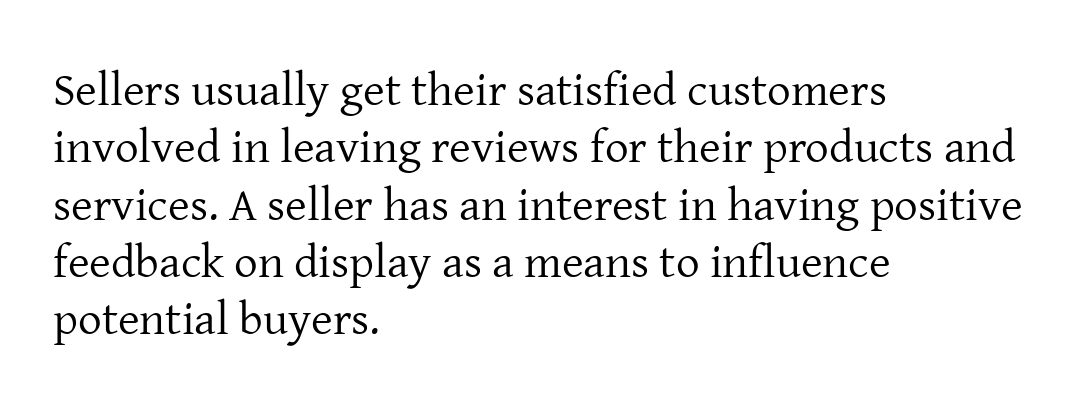
The image shows 47 px regular-weight serif type, upright; set left-aligned, line spacing 1.22x, normal letter spacing, not underlined; low stroke contrast and a medium x-height.
